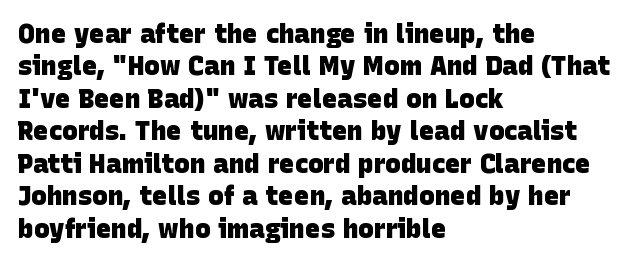
This sample keeps an unexceptional amount of space between lines. How heavy is the stroke? Heavy — this is a bold. Caption: multi-line text, flush left, ragged right. Observe the ordinary spacing: letters are neighbours, not strangers. Descender tails drop into unmarked territory.
